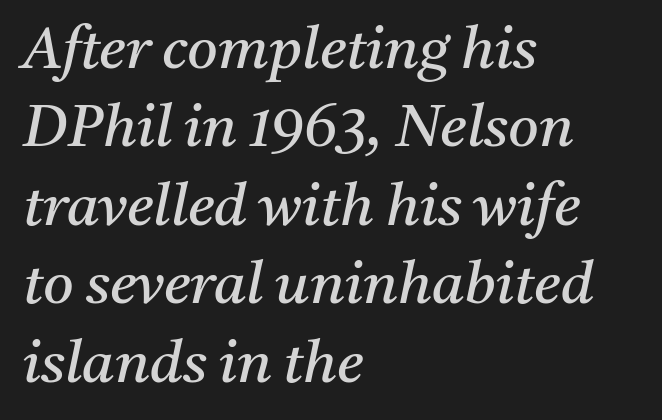
{"serif": "yes", "italic": "yes", "lean": "right", "slant_degrees": 11, "bold": "no", "weight": "regular", "width": "normal", "stroke_contrast": "medium", "x_height": "medium", "monospaced": "no", "underline": "no", "align": "left", "line_spacing": "normal", "line_spacing_ratio": 1.33, "letter_spacing": "normal", "letter_spacing_em": 0.0, "glyph_px": 59}
